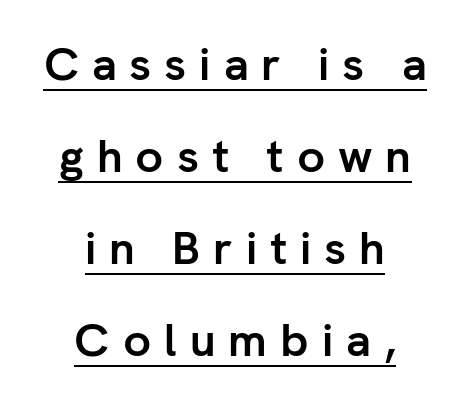
{"serif": "no", "italic": "no", "bold": "yes", "weight": "semibold", "width": "normal", "stroke_contrast": "low", "x_height": "medium", "monospaced": "no", "underline": "yes", "align": "center", "line_spacing": "loose", "line_spacing_ratio": 2.0, "letter_spacing": "wide", "letter_spacing_em": 0.28, "glyph_px": 46}
